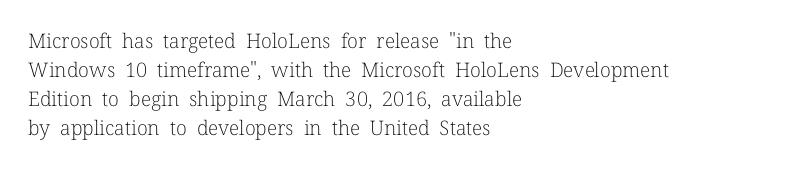
{"italic": "no", "bold": "no", "underline": "no", "align": "left", "line_spacing": "normal", "line_spacing_ratio": 1.45, "letter_spacing": "normal", "letter_spacing_em": 0.0, "glyph_px": 20}
